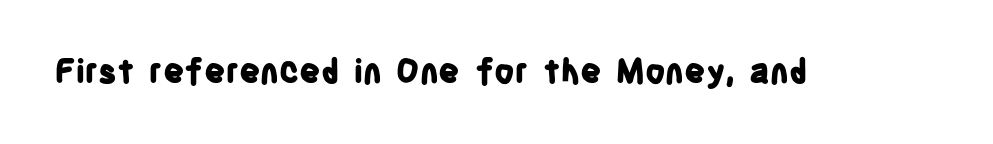
The image shows 33 px bold, condensed sans-serif type, upright; set normal letter spacing, not underlined; low stroke contrast and a large x-height.
